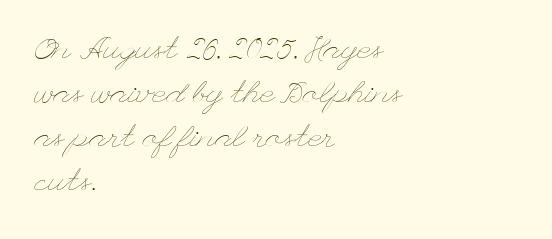
Q: Is the text bold? A: No.
Q: Is the text italic (slanted)? A: Yes.
Q: Is the text underlined? A: No.
Q: How is the paragraph aligned? A: Left-aligned.
Q: Is the spacing between letters normal or unusually wide? A: Normal.
Q: Is the spacing between lines tight, normal or loose? A: Normal.
Q: Width (condensed, normal, or wide)? A: Wide.
Q: Stroke contrast? A: Low.
Q: x-height? A: Small.
